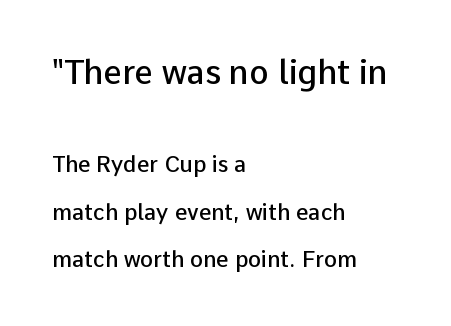
The image shows 33 px semibold sans-serif type, upright; set left-aligned, loose line spacing (2.17x), normal letter spacing, not underlined; the first (top) block is 1.5x larger; low stroke contrast and a medium x-height.
